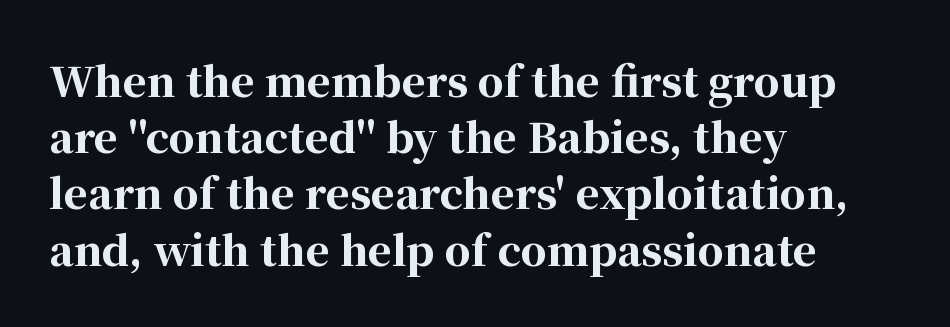
Q: Is the text bold? A: Yes.
Q: Is the text italic (slanted)? A: No, it is upright.
Q: Is the typeface a serif or a sans-serif typeface? A: Serif.
Q: Is the text underlined? A: No.
Q: How is the paragraph aligned? A: Left-aligned.
Q: Is the spacing between letters normal or unusually wide? A: Normal.
Q: Is the spacing between lines tight, normal or loose? A: Normal.
Q: Width (condensed, normal, or wide)? A: Normal.
Q: Stroke contrast? A: High.
Q: x-height? A: Medium.
Q: Monospaced? A: No.
